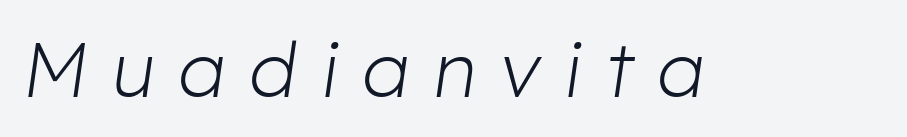
Q: Is the text bold? A: No.
Q: Is the text italic (slanted)? A: Yes, it leans right by about 8 degrees.
Q: Is the text underlined? A: No.
Q: Is the spacing between letters normal or unusually wide? A: Unusually wide.
Q: Width (condensed, normal, or wide)? A: Normal.
Q: Stroke contrast? A: Low.
Q: x-height? A: Medium.
Q: Monospaced? A: No.
